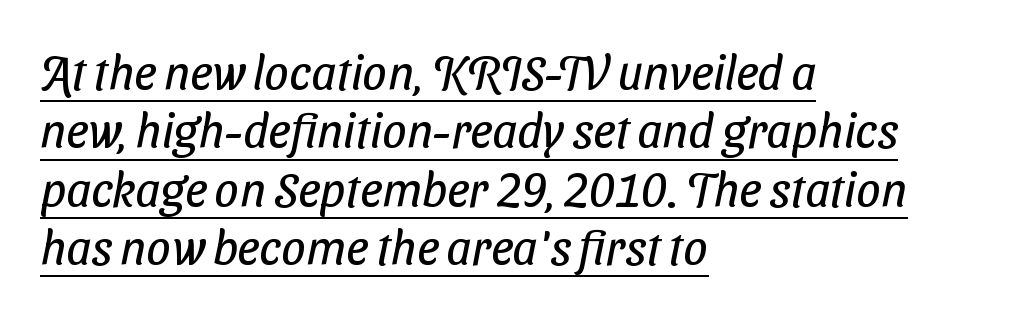
All the whitespace from short lines collects on the right. Serifs: no, the terminals of the letterforms are clean. Ink coverage per letter is moderate at most. The lettering is marked with a stroke running underneath it. Each letter keeps its own natural width here, so spacing adapts to shape. What stands out about the letter spacing? Nothing — it is the standard amount.
